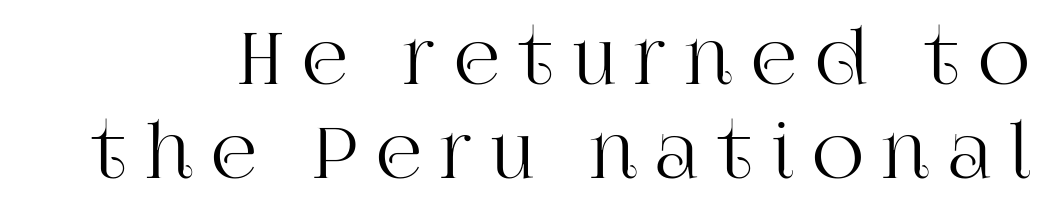
The image shows 72 px serif type, upright; set normal line spacing (1.3x), unusually wide letter spacing (+0.26 em), not underlined; high stroke contrast and a large x-height.
